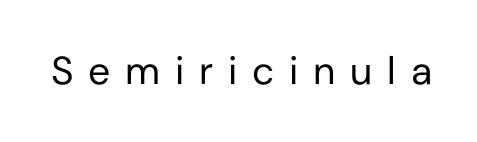
Descenders hang freely into open space. Each stroke keeps to a modest, everyday thickness or less. Look at the tracking — it's clearly loosened, letters drifting apart. In terms of letterform style, serifs are entirely absent. The letters advance in unequal steps, a hallmark of proportional type.
